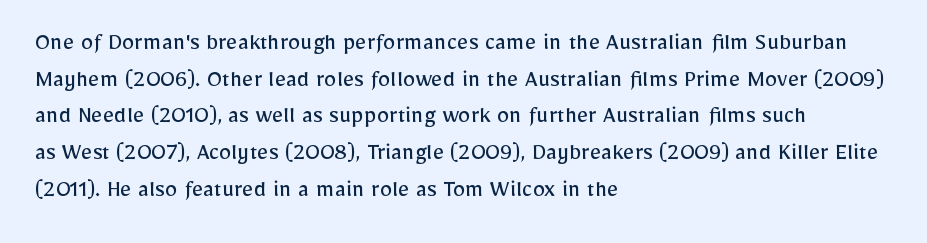
{"italic": "no", "bold": "no", "underline": "no", "align": "left", "line_spacing": "normal", "line_spacing_ratio": 1.47, "letter_spacing": "normal", "letter_spacing_em": 0.0, "glyph_px": 25}
